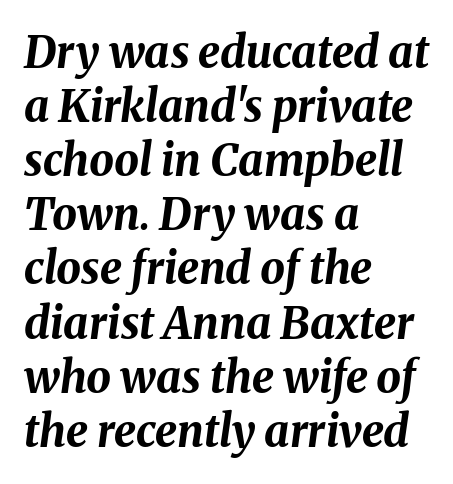
The image shows 44 px bold type, italic (leaning right); set left-aligned, line spacing 1.23x, normal letter spacing, not underlined; medium stroke contrast and a medium x-height.
